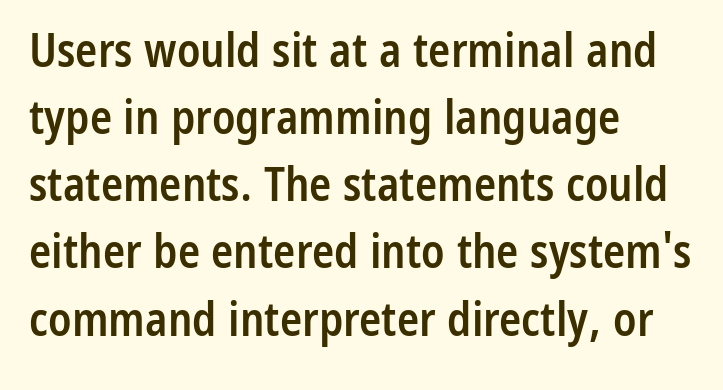
Q: Is the text bold? A: Semi-bold.
Q: Is the text italic (slanted)? A: No, it is upright.
Q: Is the typeface a serif or a sans-serif typeface? A: Sans-serif.
Q: Is the text underlined? A: No.
Q: How is the paragraph aligned? A: Left-aligned.
Q: Is the spacing between letters normal or unusually wide? A: Normal.
Q: Is the spacing between lines tight, normal or loose? A: Normal.
Q: Width (condensed, normal, or wide)? A: Condensed.
Q: Stroke contrast? A: Low.
Q: x-height? A: Medium.
Q: Monospaced? A: No.
